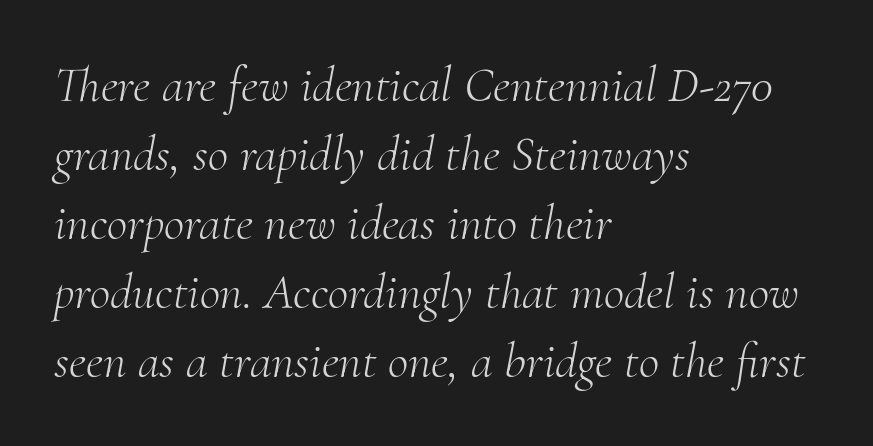
Q: Is the text bold? A: No.
Q: Is the text italic (slanted)? A: Yes, it leans right by about 10 degrees.
Q: Is the typeface a serif or a sans-serif typeface? A: Serif.
Q: Is the text underlined? A: No.
Q: How is the paragraph aligned? A: Left-aligned.
Q: Is the spacing between letters normal or unusually wide? A: Normal.
Q: Is the spacing between lines tight, normal or loose? A: Normal.
Q: Width (condensed, normal, or wide)? A: Normal.
Q: Stroke contrast? A: Medium.
Q: x-height? A: Small.
Q: Monospaced? A: No.
